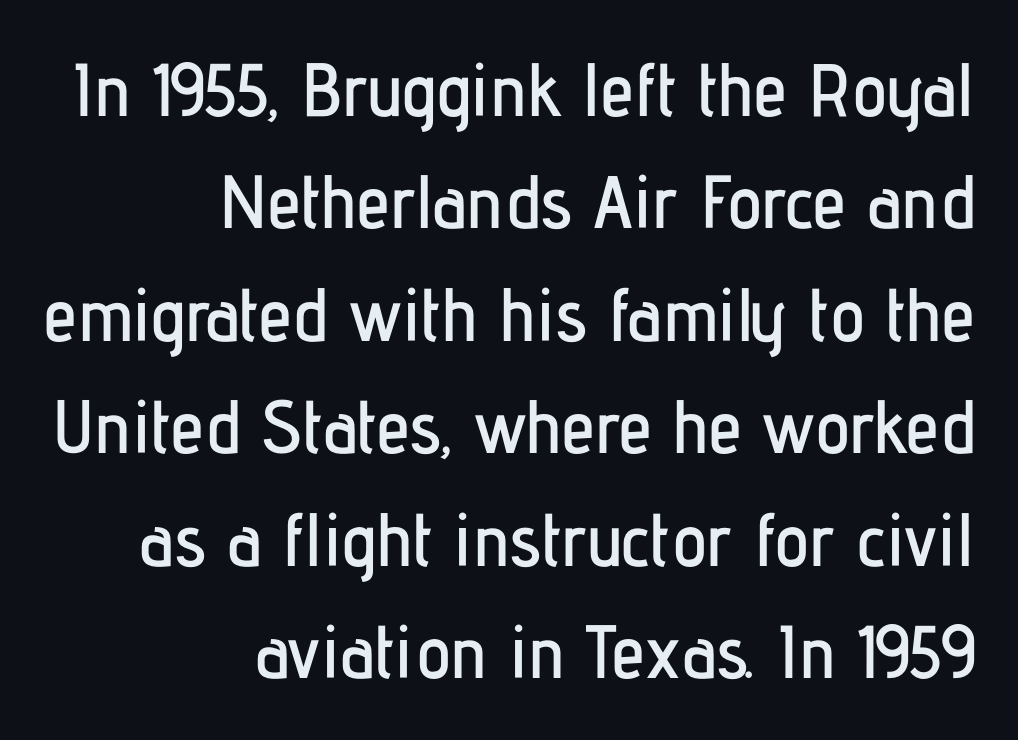
Q: Is the text italic (slanted)? A: No, it is upright.
Q: Is the typeface a serif or a sans-serif typeface? A: Sans-serif.
Q: Is the text underlined? A: No.
Q: How is the paragraph aligned? A: Right-aligned.
Q: Is the spacing between letters normal or unusually wide? A: Normal.
Q: Is the spacing between lines tight, normal or loose? A: Normal.
Q: Width (condensed, normal, or wide)? A: Condensed.
Q: Stroke contrast? A: Low.
Q: x-height? A: Medium.
Q: Monospaced? A: No.
